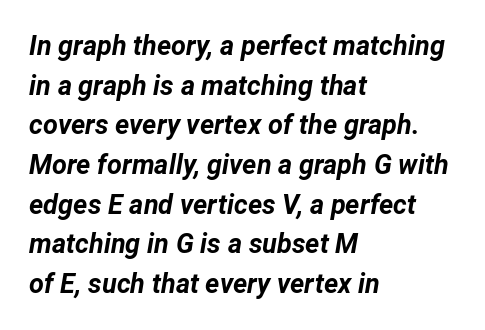
Q: Is the text bold? A: Yes.
Q: Is the text italic (slanted)? A: Yes, it leans right by about 12 degrees.
Q: Is the text underlined? A: No.
Q: How is the paragraph aligned? A: Left-aligned.
Q: Is the spacing between letters normal or unusually wide? A: Normal.
Q: Is the spacing between lines tight, normal or loose? A: Normal.
